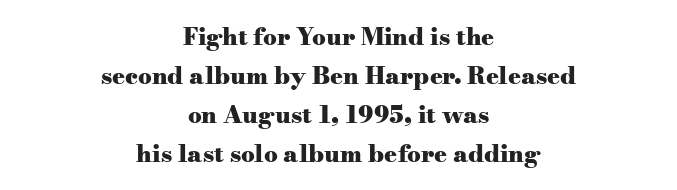
{"italic": "no", "bold": "yes", "underline": "no", "align": "center", "line_spacing": "normal", "line_spacing_ratio": 1.62, "letter_spacing": "normal", "letter_spacing_em": 0.0, "glyph_px": 24}
